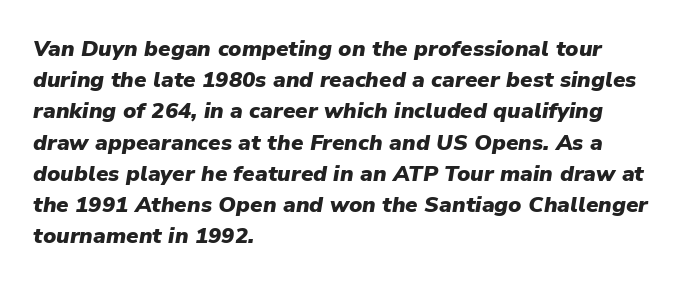
This block has exactly the height ordinary leading produces. Italic: yes, the glyphs are oblique. Heft: maximum for text — a bold. Spacing between characters is what you'd get straight out of the box. Unmarked baselines from the first word to the last. The paragraph shown leans on its left margin.
